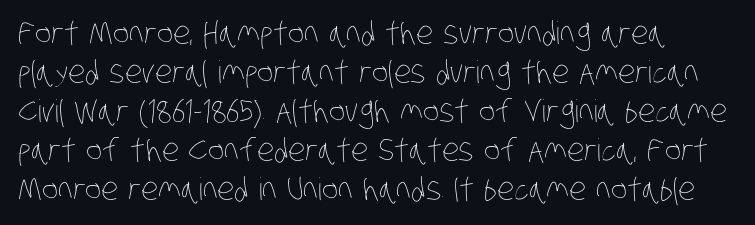
{"bold": "no", "weight": "thin", "width": "condensed", "stroke_contrast": "low", "x_height": "large", "monospaced": "no", "underline": "no", "line_spacing": "normal", "line_spacing_ratio": 1.26, "letter_spacing": "normal", "letter_spacing_em": 0.0, "glyph_px": 31}
